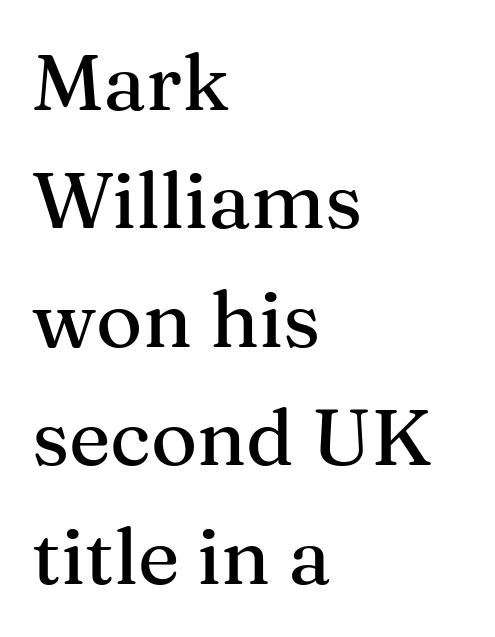
Normally led — the rows are evenly, conventionally spaced. When letters stand straight like this, we call the style roman or upright. Look at the bottom of the vertical strokes: they flare into serifs here. Character widths vary here, with narrow letters taking less room than wide ones. The face used here is rendered with its standard letterfit. Typeset ragged right — the left edge is the straight one.
